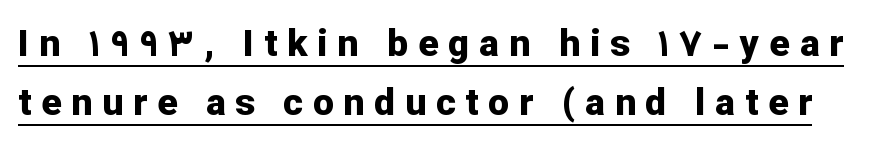
Q: Is the text bold? A: Yes.
Q: Is the text italic (slanted)? A: No, it is upright.
Q: Is the typeface a serif or a sans-serif typeface? A: Sans-serif.
Q: Is the text underlined? A: Yes.
Q: Is the spacing between letters normal or unusually wide? A: Unusually wide.
Q: Is the spacing between lines tight, normal or loose? A: Normal.
Q: Width (condensed, normal, or wide)? A: Normal.
Q: Stroke contrast? A: Low.
Q: x-height? A: Medium.
Q: Monospaced? A: No.
